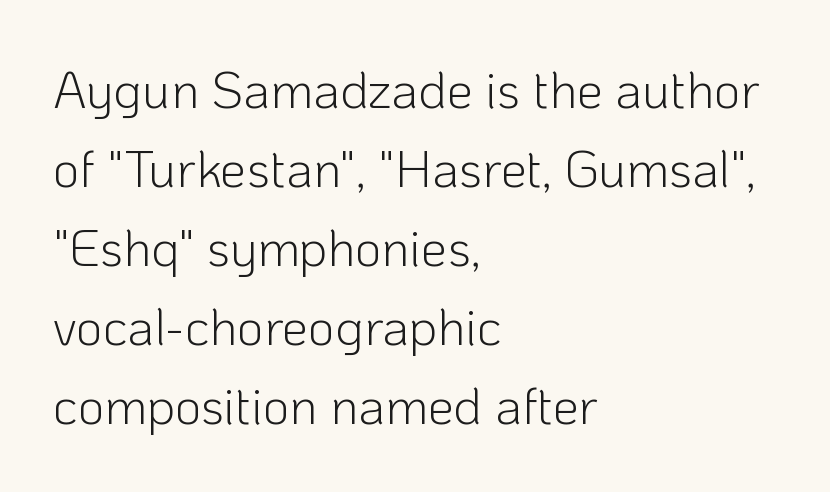
Descender tails drop into unmarked territory. The strokes carry an ordinary text weight at most. The letters advance in unequal steps, a hallmark of proportional type. Leading: standard. The type is set solid horizontally, with unmodified tracking.
